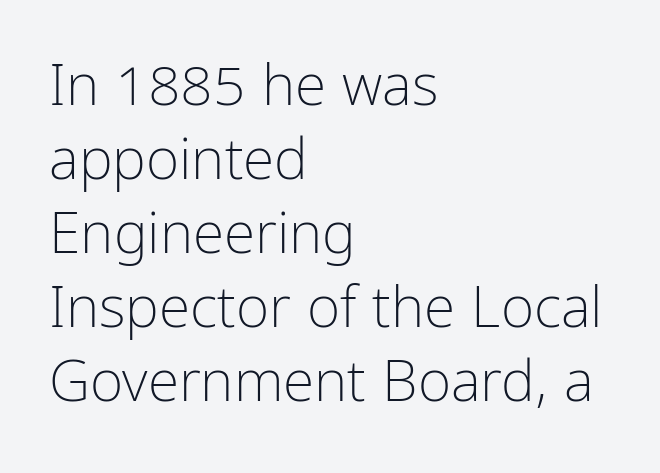
The image shows 57 px light, condensed sans-serif type, upright; set left-aligned, normal line spacing (1.3x), normal letter spacing, not underlined; low stroke contrast and a medium x-height.
